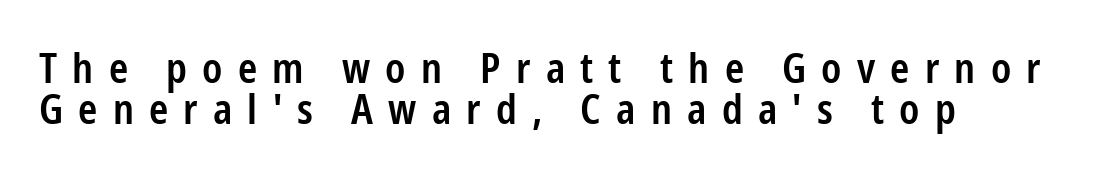
Q: Is the text bold? A: Semi-bold.
Q: Is the text italic (slanted)? A: No, it is upright.
Q: Is the typeface a serif or a sans-serif typeface? A: Sans-serif.
Q: Is the text underlined? A: No.
Q: Is the spacing between letters normal or unusually wide? A: Unusually wide.
Q: Is the spacing between lines tight, normal or loose? A: Tight.
Q: Width (condensed, normal, or wide)? A: Condensed.
Q: Stroke contrast? A: Low.
Q: x-height? A: Medium.
Q: Monospaced? A: No.
